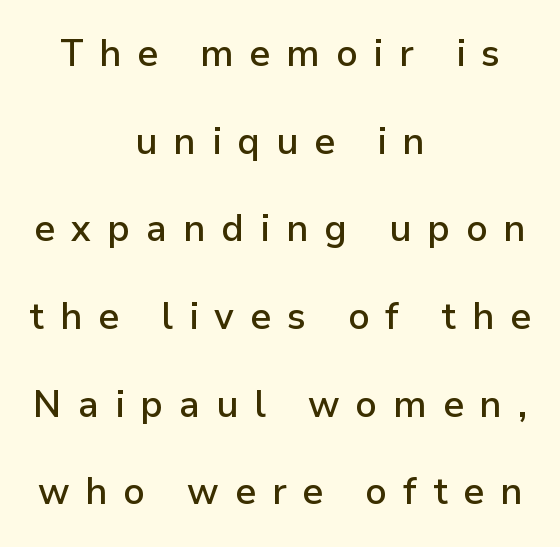
The image shows 37 px semibold sans-serif type, upright; set centered, loose line spacing (2.37x), unusually wide letter spacing (+0.43 em), not underlined; low stroke contrast and a medium x-height.
